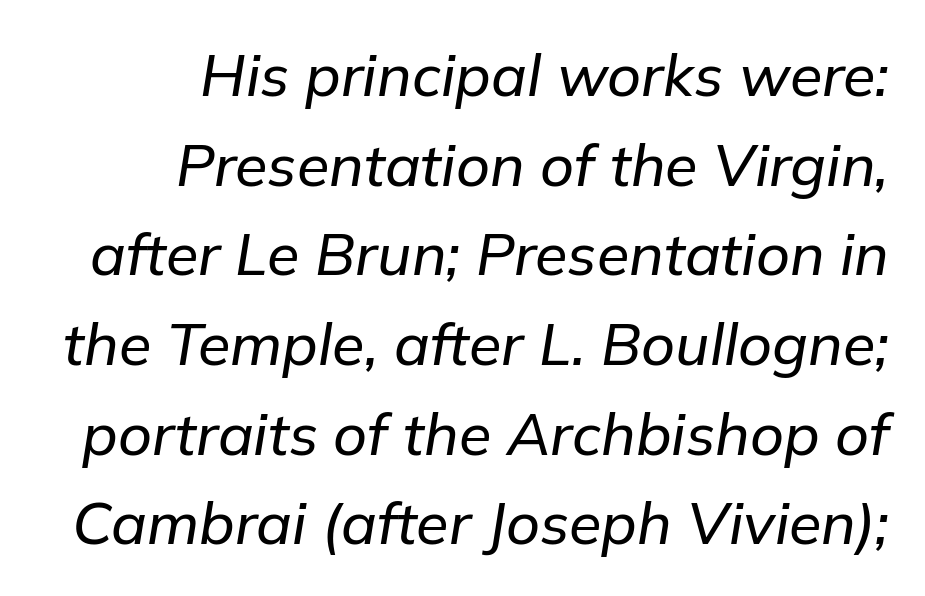
{"italic": "yes", "lean": "right", "slant_degrees": 9, "width": "normal", "stroke_contrast": "low", "x_height": "medium", "monospaced": "no", "underline": "no", "align": "right", "line_spacing": "normal", "line_spacing_ratio": 1.52, "letter_spacing": "normal", "letter_spacing_em": 0.0, "glyph_px": 59}
